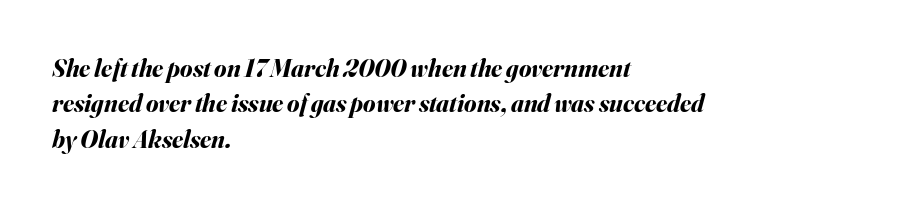
The image shows 25 px bold type, italic (leaning right); set left-aligned, normal line spacing (1.42x), normal letter spacing, not underlined.
